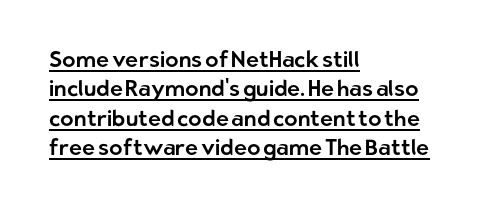
The image shows 22 px text type, upright; set left-aligned, normal line spacing (1.34x), normal letter spacing, underlined.
